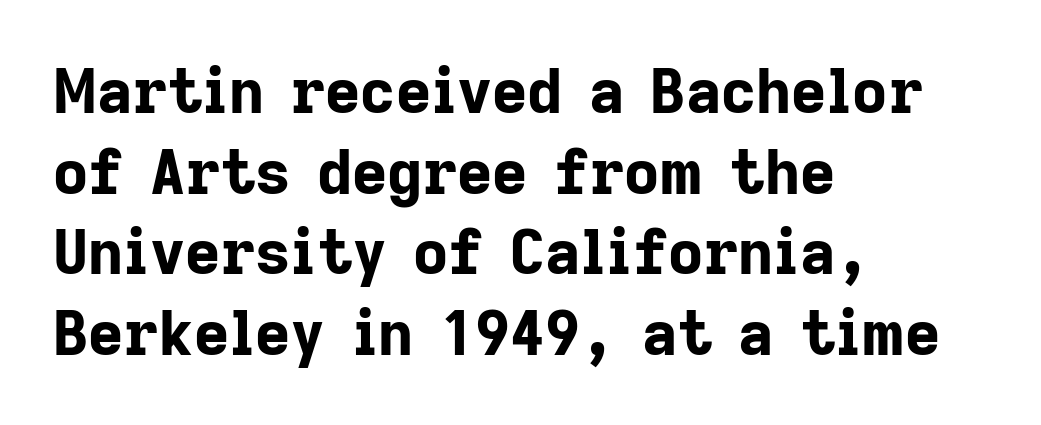
{"serif": "no", "italic": "no", "bold": "yes", "weight": "bold", "width": "normal", "stroke_contrast": "low", "x_height": "medium", "monospaced": "no", "underline": "no", "align": "left", "line_spacing": "normal", "line_spacing_ratio": 1.32, "letter_spacing": "normal", "letter_spacing_em": 0.0, "glyph_px": 61}
